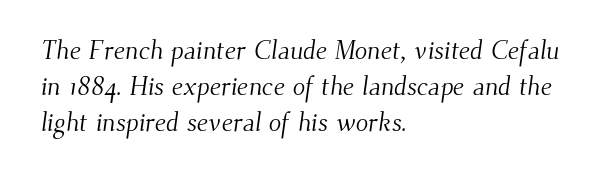
{"bold": "no", "underline": "no", "align": "left", "line_spacing": "normal", "line_spacing_ratio": 1.38, "letter_spacing": "normal", "letter_spacing_em": 0.0, "glyph_px": 26}
